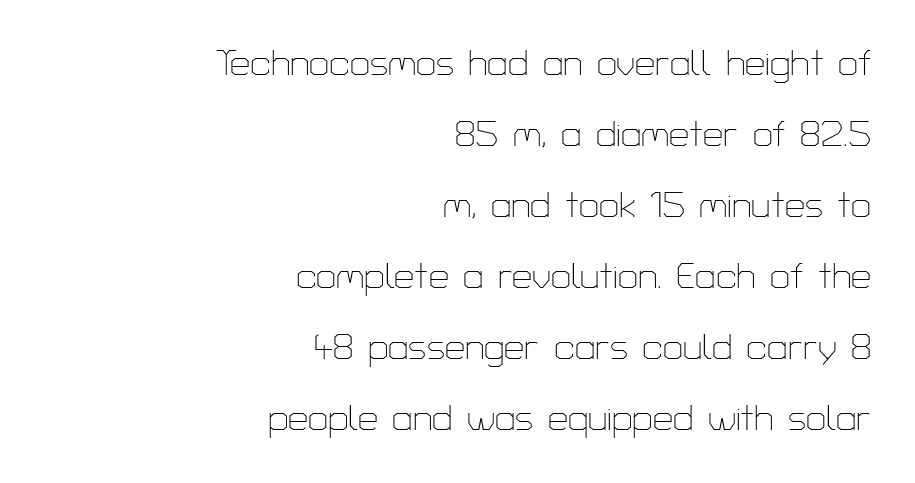
Is this a heavy cut? Hardly; it is regular or lighter. Designer's note — italics off, roman on. The letters sit at their default tracking, neither squeezed nor spread. Lines of text with bare space underneath. I'd call this a sans setting — the letters go barefoot.
